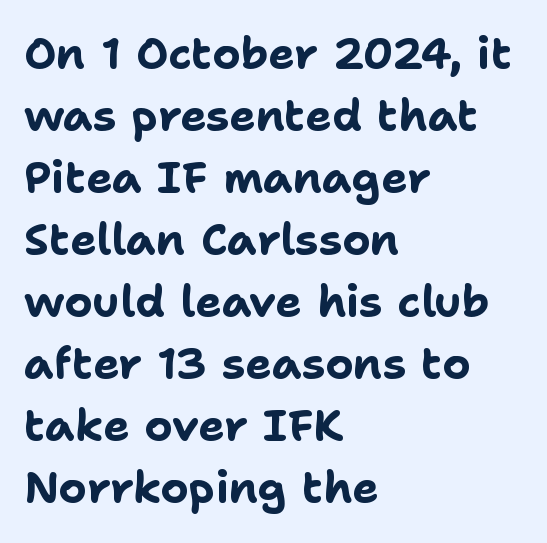
The image shows 44 px bold sans-serif type, upright; set left-aligned, normal line spacing (1.41x), normal letter spacing, not underlined; low stroke contrast and a medium x-height.
